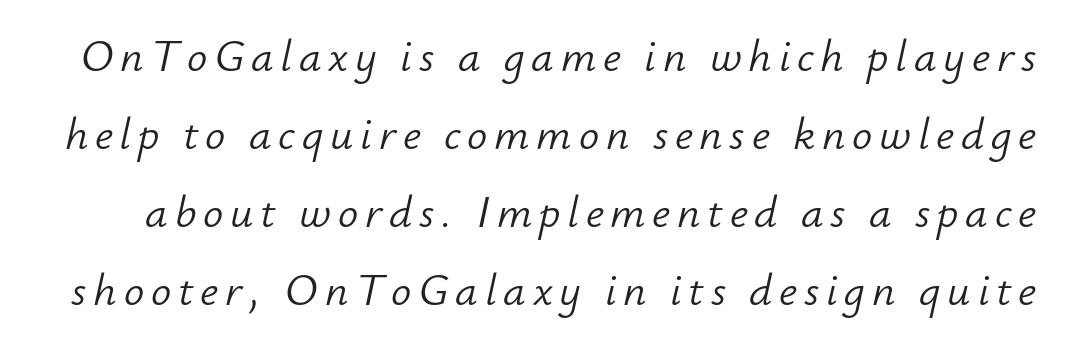
The image shows 45 px light type, italic (leaning right); set line spacing 1.73x, not underlined; low stroke contrast and a small x-height.
